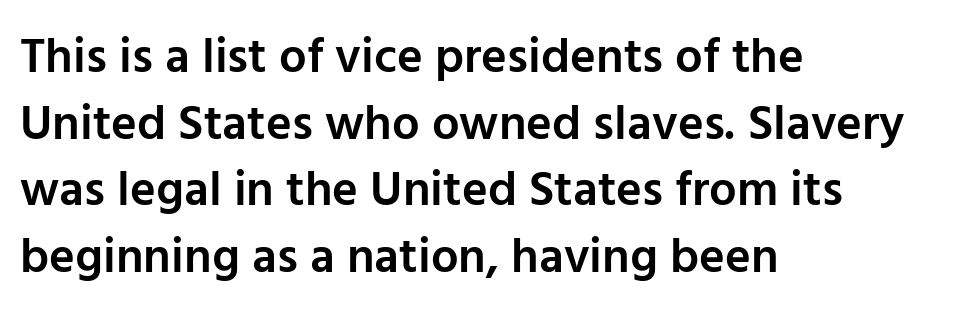
{"serif": "no", "italic": "no", "bold": "semi", "weight": "semibold", "width": "normal", "stroke_contrast": "low", "x_height": "medium", "monospaced": "no", "underline": "no", "align": "left", "line_spacing": "normal", "line_spacing_ratio": 1.36, "letter_spacing": "normal", "letter_spacing_em": 0.0, "glyph_px": 49}
